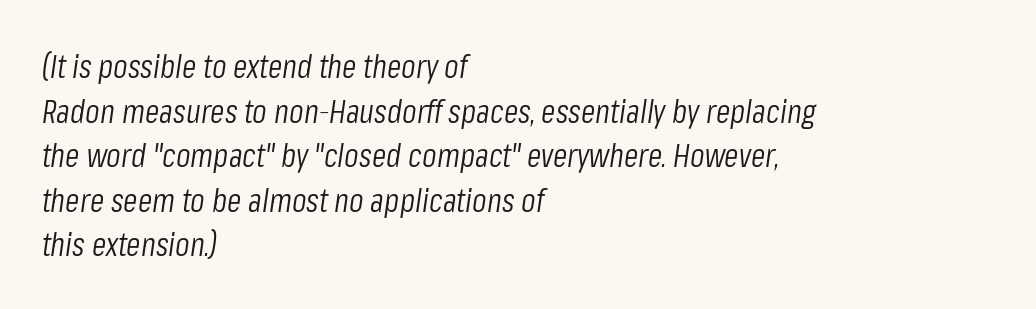
The image shows 33 px light, condensed type, italic (leaning right); set left-aligned, normal line spacing (1.35x), normal letter spacing, not underlined; low stroke contrast and a medium x-height.
